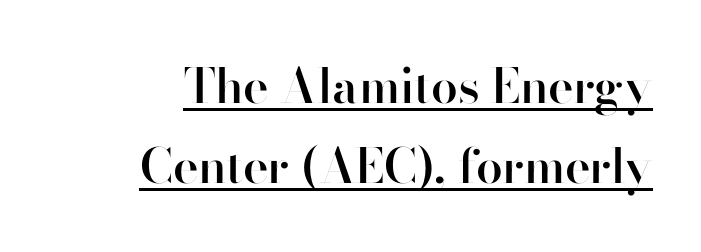
What's the leading like? Ordinary, nothing unusual. This is moderately heavy type, rendered in semibold. Teacher's note: observe the even right margin — that is flush-right alignment. Glance below the letters and you will spot a drawn line. How are the letters spaced? Ordinarily, with no added tracking.
